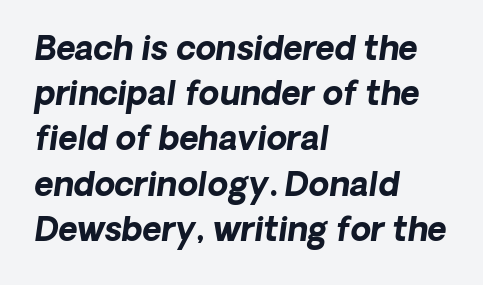
Q: Is the text bold? A: Yes.
Q: Is the text italic (slanted)? A: Yes, it leans right by about 8 degrees.
Q: Is the text underlined? A: No.
Q: How is the paragraph aligned? A: Left-aligned.
Q: Is the spacing between letters normal or unusually wide? A: Normal.
Q: Is the spacing between lines tight, normal or loose? A: Normal.
Q: Width (condensed, normal, or wide)? A: Normal.
Q: Stroke contrast? A: Low.
Q: x-height? A: Medium.
Q: Monospaced? A: No.
